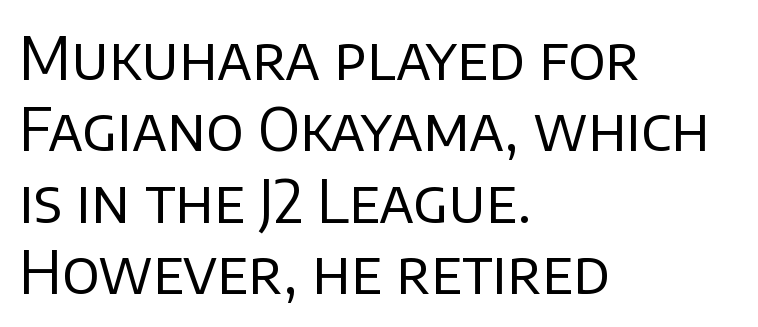
Q: Is the text bold? A: No.
Q: Is the text italic (slanted)? A: No, it is upright.
Q: Is the typeface a serif or a sans-serif typeface? A: Sans-serif.
Q: Is the text underlined? A: No.
Q: How is the paragraph aligned? A: Left-aligned.
Q: Is the spacing between letters normal or unusually wide? A: Normal.
Q: Width (condensed, normal, or wide)? A: Normal.
Q: Stroke contrast? A: Low.
Q: x-height? A: Large.
Q: Monospaced? A: No.
